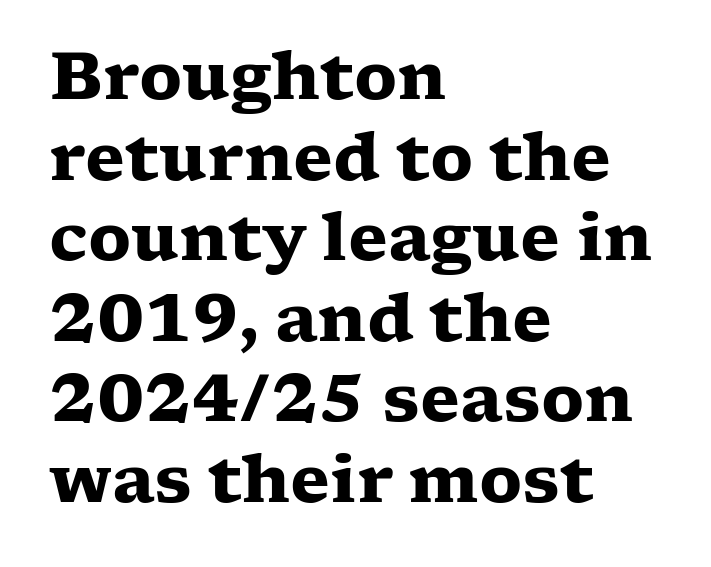
The image shows 65 px heavy, wide serif type, upright; set left-aligned, line spacing 1.24x, normal letter spacing, not underlined; low stroke contrast and a medium x-height.
